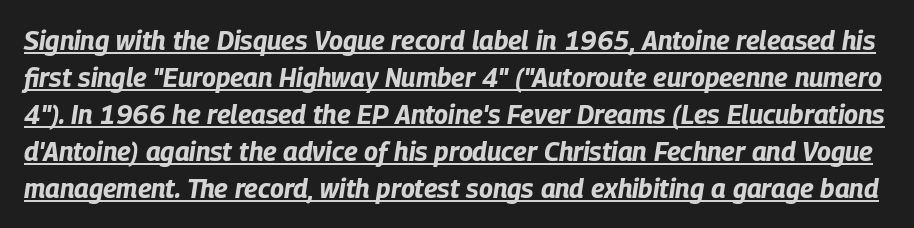
{"italic": "yes", "lean": "right", "slant_degrees": 9, "bold": "yes", "underline": "yes", "line_spacing": "normal", "line_spacing_ratio": 1.42, "letter_spacing": "normal", "letter_spacing_em": 0.0, "glyph_px": 26}
